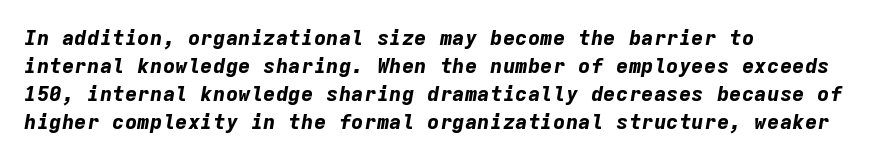
{"italic": "yes", "lean": "right", "slant_degrees": 9, "bold": "yes", "underline": "no", "align": "left", "line_spacing": "normal", "line_spacing_ratio": 1.33, "letter_spacing": "normal", "letter_spacing_em": 0.0, "glyph_px": 21}
